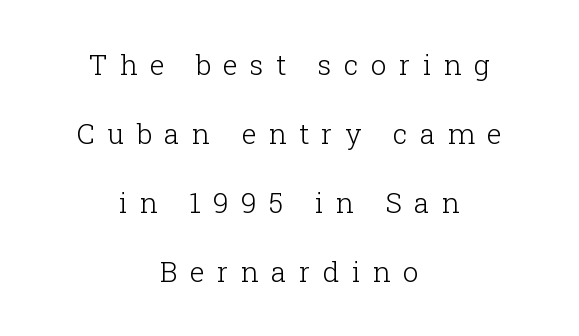
Looks like regular typesetting: each glyph gets only the width it needs. Honestly, the rows look like they've been pulled way apart. In terms of posture, this sample is upright. The horizontal fit of the characters is loose and conspicuously gappy. Is this a sans? No — the strokes have serifs.
